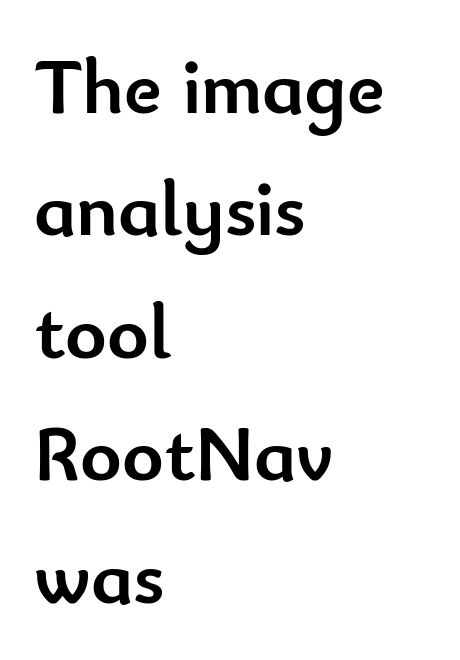
The image shows 79 px semibold sans-serif type, upright; set left-aligned, normal line spacing (1.55x), normal letter spacing, not underlined; low stroke contrast and a small x-height.
